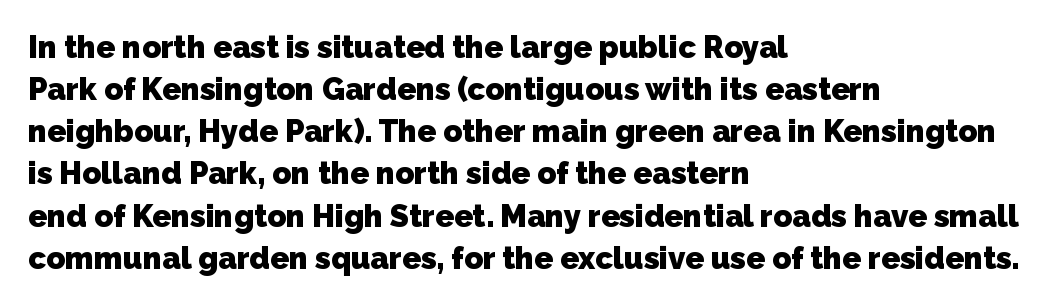
Q: Is the text bold? A: Yes.
Q: Is the typeface a serif or a sans-serif typeface? A: Sans-serif.
Q: Is the text underlined? A: No.
Q: How is the paragraph aligned? A: Left-aligned.
Q: Is the spacing between letters normal or unusually wide? A: Normal.
Q: Is the spacing between lines tight, normal or loose? A: Normal.
Q: Width (condensed, normal, or wide)? A: Normal.
Q: Stroke contrast? A: Low.
Q: x-height? A: Medium.
Q: Monospaced? A: No.
